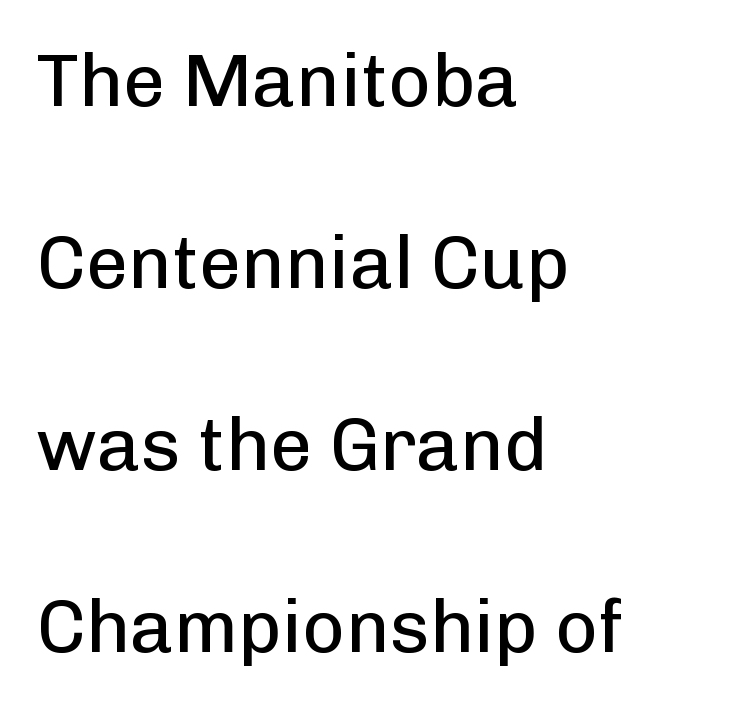
Q: Is the text bold? A: No.
Q: Is the text italic (slanted)? A: No, it is upright.
Q: Is the typeface a serif or a sans-serif typeface? A: Sans-serif.
Q: Is the text underlined? A: No.
Q: How is the paragraph aligned? A: Left-aligned.
Q: Is the spacing between letters normal or unusually wide? A: Normal.
Q: Is the spacing between lines tight, normal or loose? A: Loose.
Q: Width (condensed, normal, or wide)? A: Normal.
Q: Stroke contrast? A: Low.
Q: x-height? A: Medium.
Q: Monospaced? A: No.
